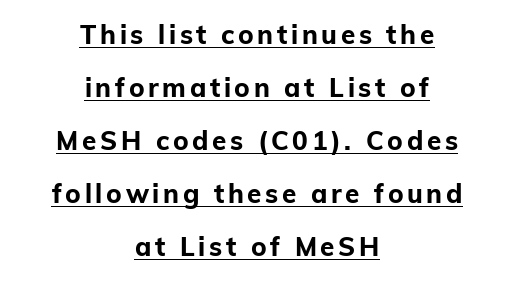
The compositor balanced each line on the midline. In terms of posture, this sample is upright. Each glyph is drawn with heavy, bold strokes. The space between consecutive lines is lavish. You can see a thin bar hugging the bottom of the glyphs.
